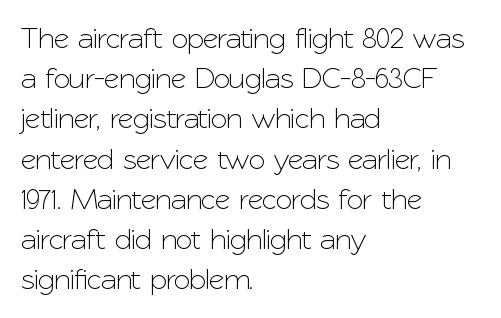
Q: Is the text italic (slanted)? A: No, it is upright.
Q: Is the typeface a serif or a sans-serif typeface? A: Sans-serif.
Q: Is the text underlined? A: No.
Q: How is the paragraph aligned? A: Left-aligned.
Q: Is the spacing between letters normal or unusually wide? A: Normal.
Q: Is the spacing between lines tight, normal or loose? A: Normal.
Q: Width (condensed, normal, or wide)? A: Normal.
Q: Stroke contrast? A: Low.
Q: x-height? A: Medium.
Q: Monospaced? A: No.
